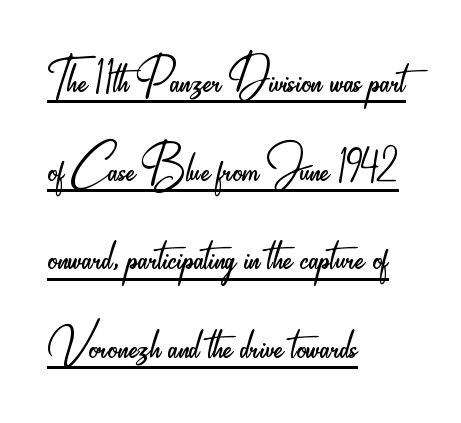
Q: Is the text bold? A: No.
Q: Is the text italic (slanted)? A: Yes.
Q: Is the typeface a serif or a sans-serif typeface? A: Sans-serif.
Q: Is the text underlined? A: Yes.
Q: How is the paragraph aligned? A: Left-aligned.
Q: Is the spacing between letters normal or unusually wide? A: Normal.
Q: Is the spacing between lines tight, normal or loose? A: Normal.
Q: Width (condensed, normal, or wide)? A: Condensed.
Q: Stroke contrast? A: Low.
Q: x-height? A: Small.
Q: Monospaced? A: No.
